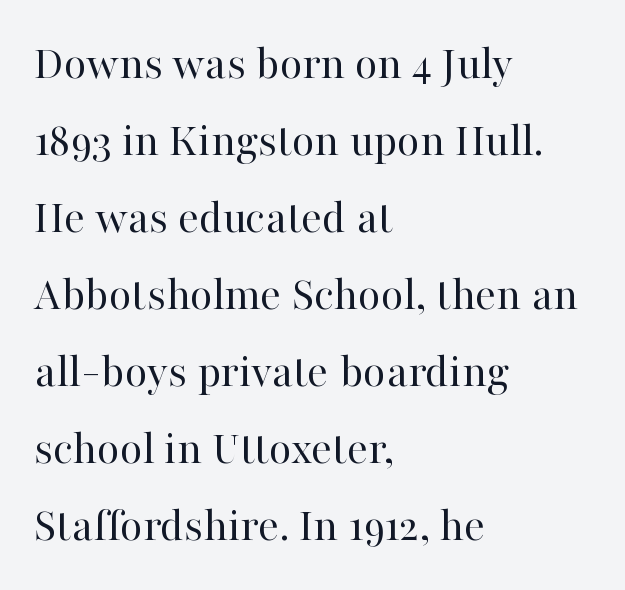
The type family on display is of the serif kind. The paragraph shown leans on its left margin. Note the varied advance widths — an 'i' is clearly narrower than an 'm'. Every character sits straight up, as roman type does. The string is rendered with underlining switched off.
